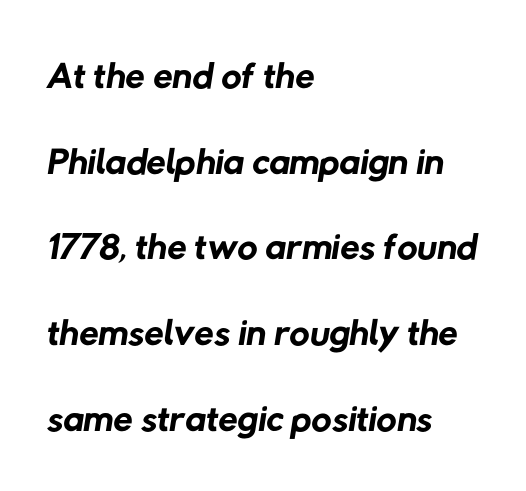
{"serif": "no", "bold": "no", "weight": "regular", "width": "normal", "stroke_contrast": "low", "x_height": "medium", "monospaced": "no", "underline": "no", "align": "left", "line_spacing": "normal", "line_spacing_ratio": 1.53, "letter_spacing": "normal", "letter_spacing_em": 0.0, "glyph_px": 56}
